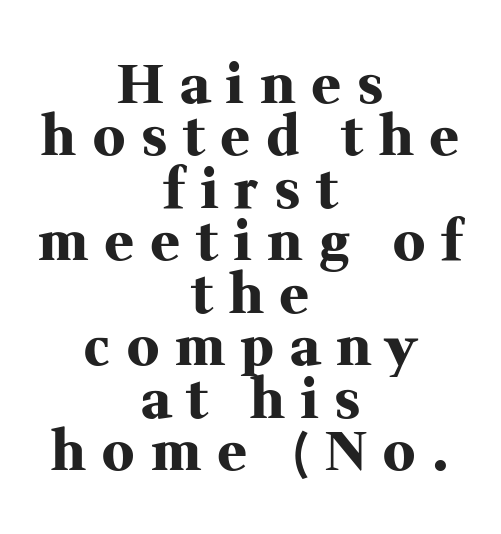
Q: Is the text bold? A: Yes.
Q: Is the text italic (slanted)? A: No, it is upright.
Q: Is the typeface a serif or a sans-serif typeface? A: Serif.
Q: Is the text underlined? A: No.
Q: How is the paragraph aligned? A: Centered.
Q: Is the spacing between letters normal or unusually wide? A: Unusually wide.
Q: Is the spacing between lines tight, normal or loose? A: Tight.
Q: Width (condensed, normal, or wide)? A: Normal.
Q: Stroke contrast? A: Medium.
Q: x-height? A: Medium.
Q: Monospaced? A: No.
